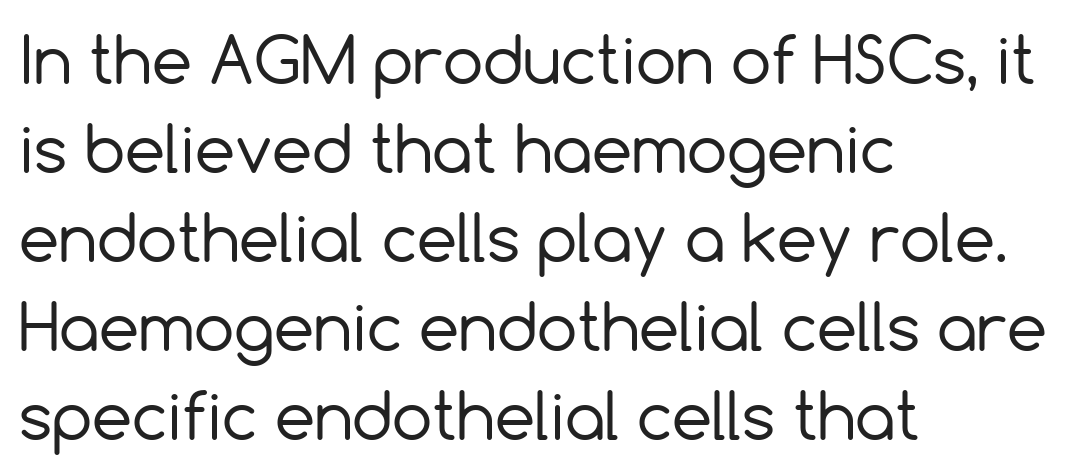
{"serif": "no", "italic": "no", "bold": "no", "weight": "regular", "width": "normal", "x_height": "medium", "monospaced": "no", "underline": "no", "align": "left", "line_spacing": "normal", "line_spacing_ratio": 1.39, "letter_spacing": "normal", "letter_spacing_em": 0.0, "glyph_px": 64}
